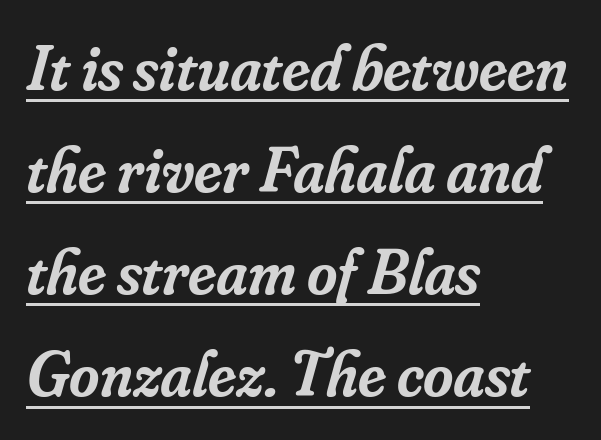
Q: Is the text bold? A: Semi-bold.
Q: Is the text italic (slanted)? A: Yes, it leans right by about 16 degrees.
Q: Is the typeface a serif or a sans-serif typeface? A: Serif.
Q: Is the text underlined? A: Yes.
Q: How is the paragraph aligned? A: Left-aligned.
Q: Is the spacing between letters normal or unusually wide? A: Normal.
Q: Is the spacing between lines tight, normal or loose? A: Normal.
Q: Width (condensed, normal, or wide)? A: Normal.
Q: Stroke contrast? A: Low.
Q: x-height? A: Small.
Q: Monospaced? A: No.
